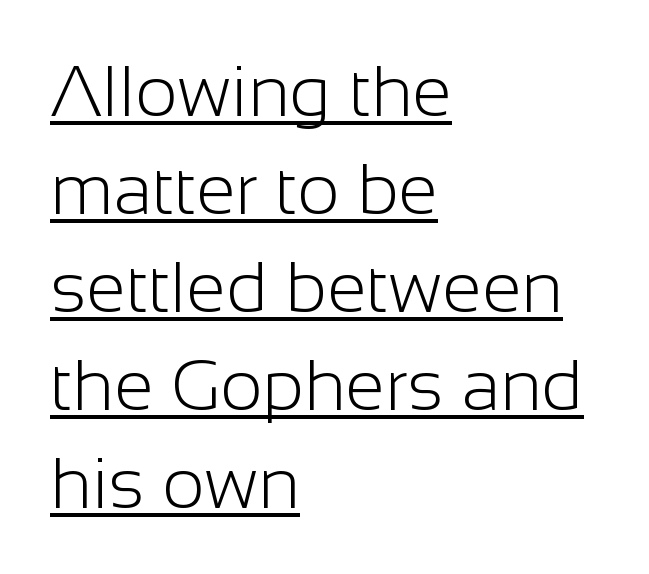
Q: Is the text bold? A: No.
Q: Is the text italic (slanted)? A: No, it is upright.
Q: Is the typeface a serif or a sans-serif typeface? A: Sans-serif.
Q: Is the text underlined? A: Yes.
Q: How is the paragraph aligned? A: Left-aligned.
Q: Is the spacing between letters normal or unusually wide? A: Normal.
Q: Is the spacing between lines tight, normal or loose? A: Normal.
Q: Width (condensed, normal, or wide)? A: Normal.
Q: Stroke contrast? A: Low.
Q: x-height? A: Medium.
Q: Monospaced? A: No.
